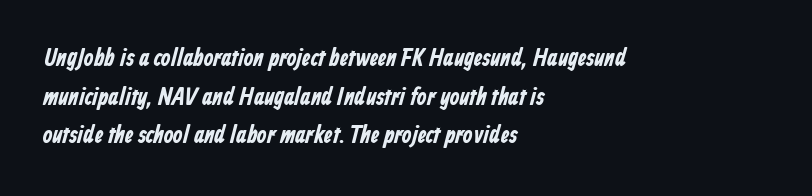
The ragged edge is on the right, which tells us the setting is flush left. Any mark beneath the type? The region is blank. The letters sit at their default tracking, neither squeezed nor spread. The face used here has the dense, thick strokes of a bold. Interline gaps are of average width in this sample.
